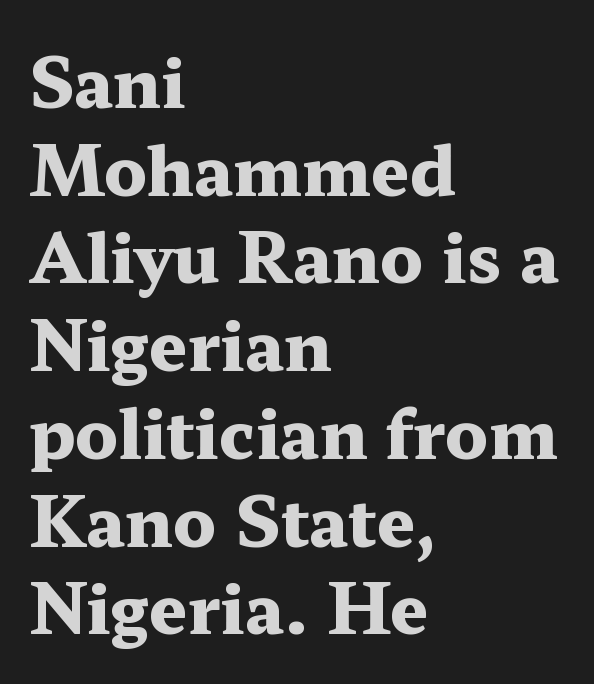
Q: Is the text bold? A: Yes.
Q: Is the text italic (slanted)? A: No, it is upright.
Q: Is the typeface a serif or a sans-serif typeface? A: Serif.
Q: Is the text underlined? A: No.
Q: How is the paragraph aligned? A: Left-aligned.
Q: Is the spacing between letters normal or unusually wide? A: Normal.
Q: Is the spacing between lines tight, normal or loose? A: Normal.
Q: Width (condensed, normal, or wide)? A: Wide.
Q: Stroke contrast? A: Medium.
Q: x-height? A: Medium.
Q: Monospaced? A: No.
